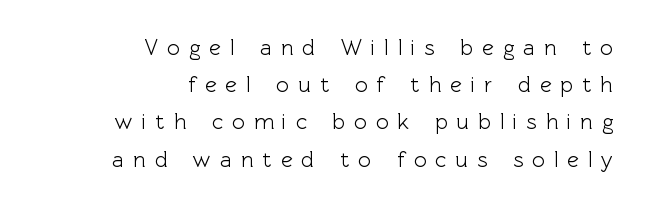
The image shows 22 px text type, upright; set right-aligned, normal line spacing (1.69x), unusually wide letter spacing (+0.41 em), not underlined.
